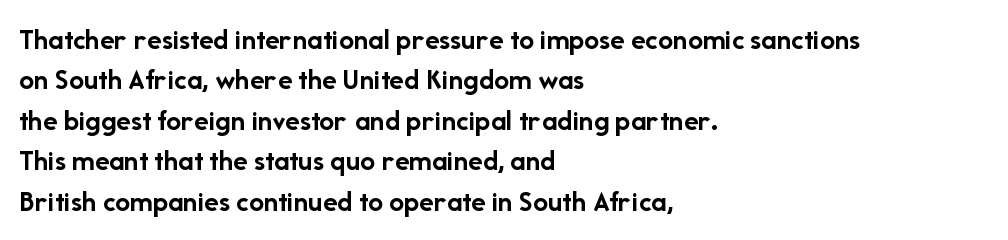
Observe the absence of serifs on each vertical stroke in this sample. The rag falls on the right side of this text block. Every character sits straight up, as roman type does. This sample uses plain, unmodified letter spacing.
